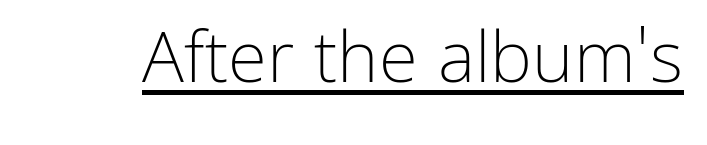
Q: Is the text bold? A: No.
Q: Is the text italic (slanted)? A: No, it is upright.
Q: Is the typeface a serif or a sans-serif typeface? A: Sans-serif.
Q: Is the text underlined? A: Yes.
Q: Is the spacing between letters normal or unusually wide? A: Normal.
Q: Width (condensed, normal, or wide)? A: Normal.
Q: Stroke contrast? A: Low.
Q: x-height? A: Medium.
Q: Monospaced? A: No.
